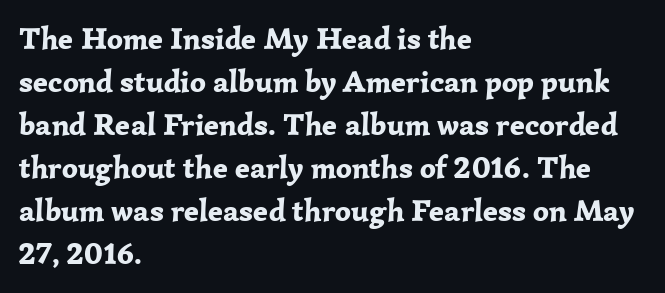
Is this a fixed-width face? No — the glyphs have proportional, varying widths. Stroke thickness is high; the sample reads as a true bold. Successive baselines arrive at the customary interval. You can tell from the footed stems that serif type was used. Bare-footed words on every line.
